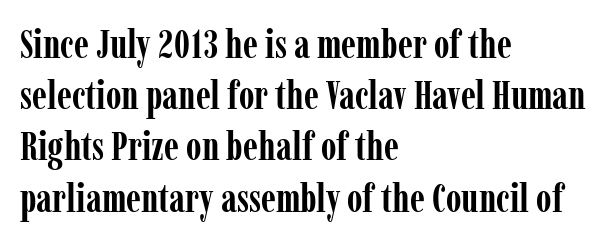
The image shows 40 px semibold, condensed serif type, upright; set left-aligned, normal line spacing (1.28x), normal letter spacing, not underlined; low stroke contrast and a medium x-height.
